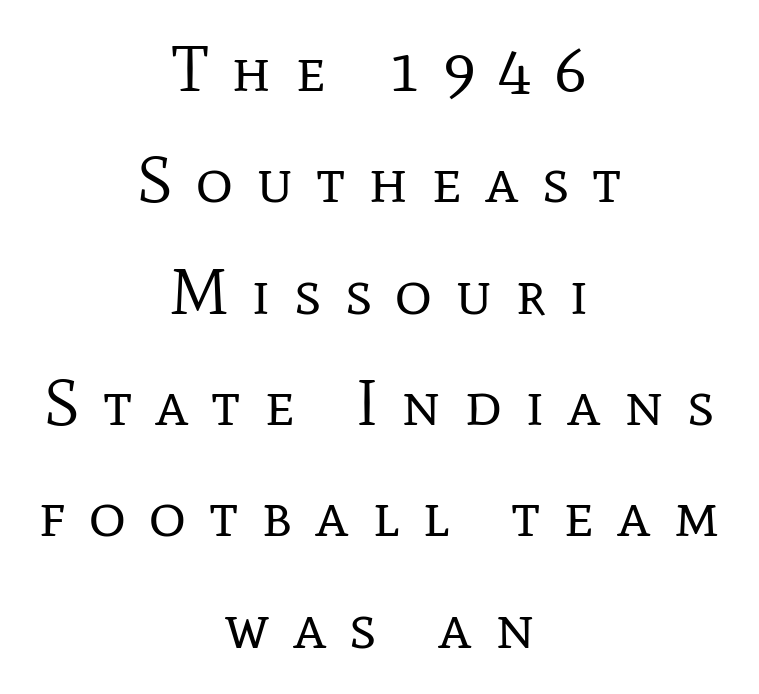
Q: Is the text bold? A: No.
Q: Is the text italic (slanted)? A: No, it is upright.
Q: Is the typeface a serif or a sans-serif typeface? A: Serif.
Q: Is the text underlined? A: No.
Q: How is the paragraph aligned? A: Centered.
Q: Is the spacing between letters normal or unusually wide? A: Unusually wide.
Q: Width (condensed, normal, or wide)? A: Normal.
Q: Stroke contrast? A: Low.
Q: x-height? A: Medium.
Q: Monospaced? A: No.
